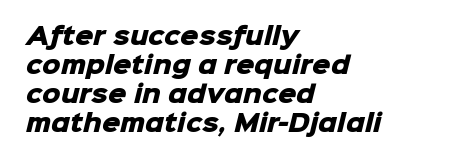
The image shows 23 px bold type; set left-aligned, normal line spacing (1.26x), normal letter spacing, not underlined.
